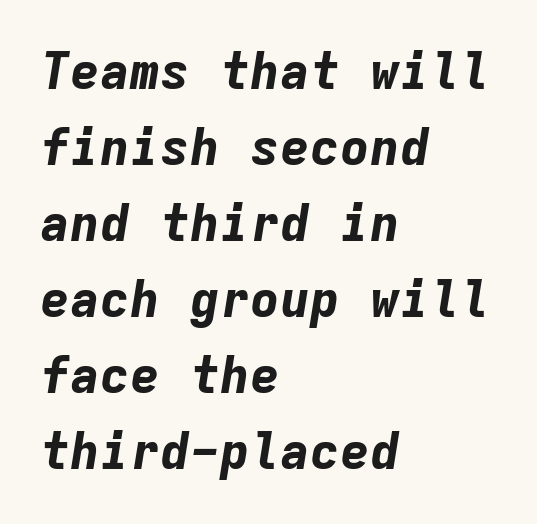
The image shows 50 px bold type, italic (leaning right), monospaced; set left-aligned, normal line spacing (1.52x), normal letter spacing, not underlined; low stroke contrast and a medium x-height.
